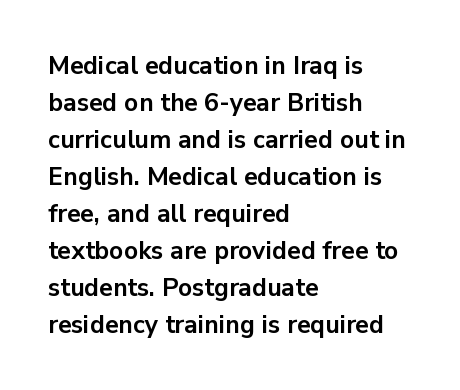
Horizontally, the lines are justified to the leading edge only. These words are printed bold, with thick strokes throughout. These lines sit exactly where default settings would place them. Every character sits straight up, as roman type does. Beneath every word, the page is bare.
